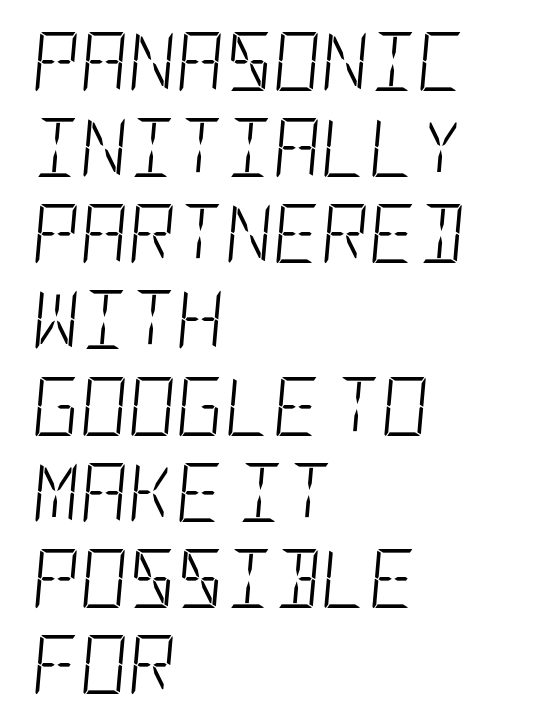
Q: Is the text bold? A: No.
Q: Is the text italic (slanted)? A: Yes, it leans right by about 5 degrees.
Q: Is the text underlined? A: No.
Q: How is the paragraph aligned? A: Left-aligned.
Q: Is the spacing between letters normal or unusually wide? A: Normal.
Q: Is the spacing between lines tight, normal or loose? A: Normal.
Q: Width (condensed, normal, or wide)? A: Condensed.
Q: Stroke contrast? A: Low.
Q: x-height? A: Large.
